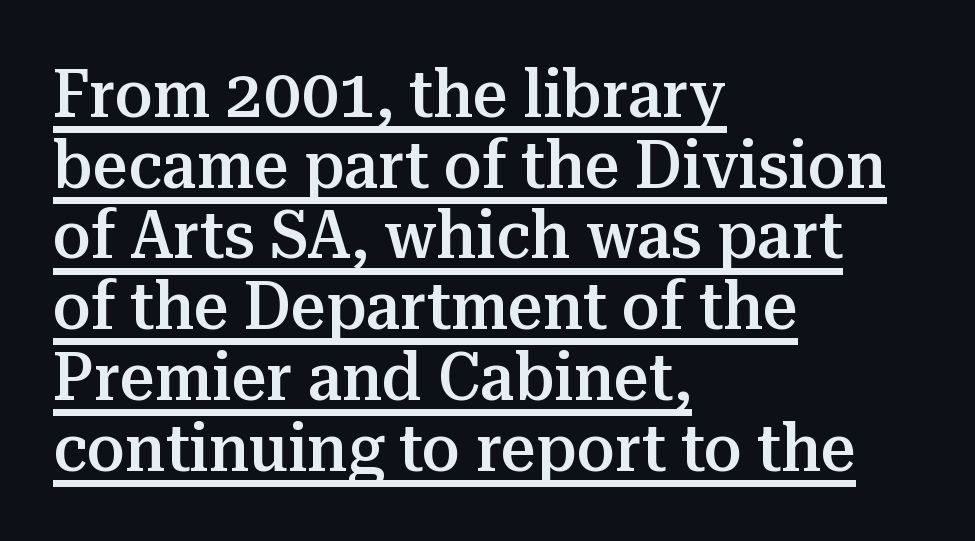
{"serif": "yes", "italic": "no", "bold": "semi", "weight": "semibold", "width": "normal", "stroke_contrast": "medium", "x_height": "medium", "monospaced": "no", "underline": "yes", "align": "left", "line_spacing": "tight", "line_spacing_ratio": 1.04, "letter_spacing": "normal", "letter_spacing_em": 0.0, "glyph_px": 68}
